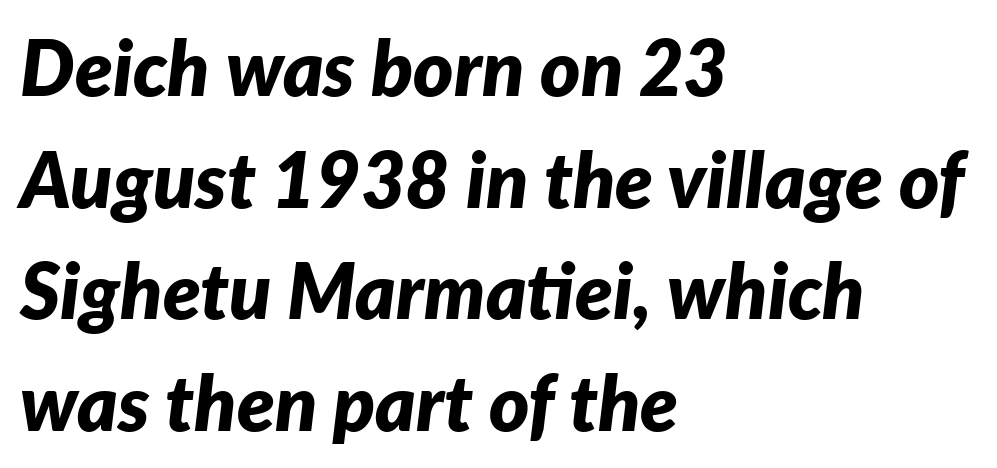
Q: Is the text bold? A: Yes.
Q: Is the text italic (slanted)? A: Yes, it leans right by about 7 degrees.
Q: Is the text underlined? A: No.
Q: How is the paragraph aligned? A: Left-aligned.
Q: Is the spacing between letters normal or unusually wide? A: Normal.
Q: Is the spacing between lines tight, normal or loose? A: Normal.
Q: Width (condensed, normal, or wide)? A: Normal.
Q: Stroke contrast? A: Low.
Q: x-height? A: Medium.
Q: Monospaced? A: No.
